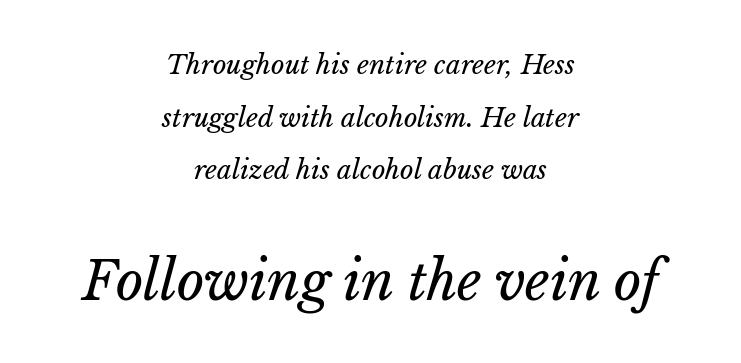
{"italic": "yes", "lean": "right", "slant_degrees": 15, "bold": "no", "weight": "regular", "width": "normal", "stroke_contrast": "low", "x_height": "medium", "monospaced": "no", "underline": "no", "align": "center", "line_spacing": "loose", "line_spacing_ratio": 2.02, "letter_spacing": "normal", "letter_spacing_em": 0.0, "larger_block": "second", "size_ratio": 2.04, "glyph_px": 53}
